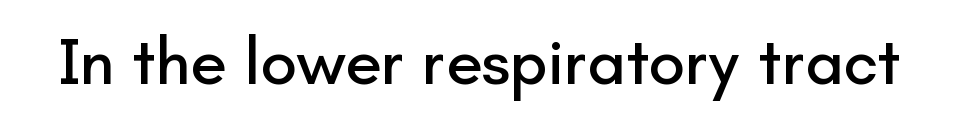
Q: Is the text italic (slanted)? A: No, it is upright.
Q: Is the typeface a serif or a sans-serif typeface? A: Sans-serif.
Q: Is the text underlined? A: No.
Q: Is the spacing between letters normal or unusually wide? A: Normal.
Q: Width (condensed, normal, or wide)? A: Normal.
Q: Stroke contrast? A: Low.
Q: x-height? A: Small.
Q: Monospaced? A: No.
